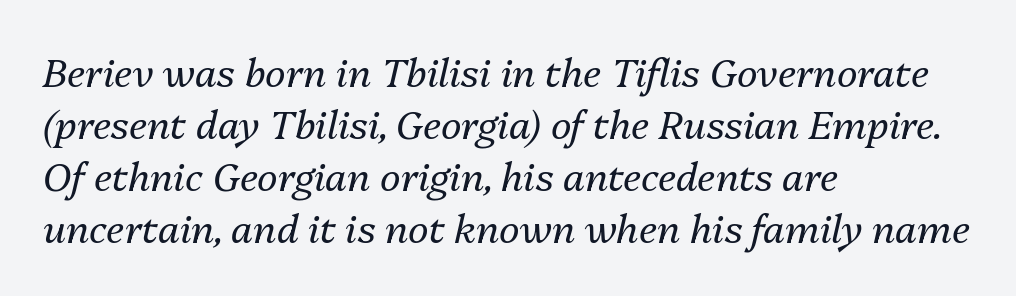
The paragraph has a hard left edge and a soft right edge. The passage shown stacks its lines at a standard gap. Character widths vary here, with narrow letters taking less room than wide ones. Has an underline been added? It has not.
